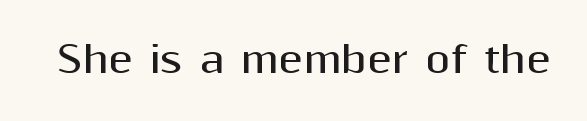
Style check: upright. Summary of weight: heavy, a full bold. Words float on clear page, feet unadorned. Glyph-to-glyph distance matches everyday printed text. You could not count columns in this text — the font is proportionally spaced. This sample uses a sans-serif face.
